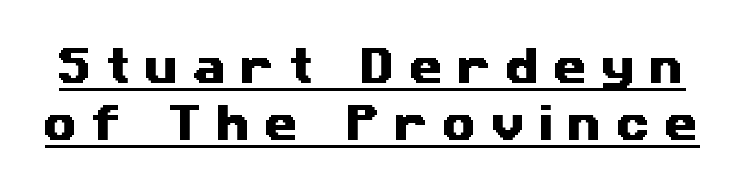
{"serif": "no", "width": "wide", "stroke_contrast": "medium", "x_height": "medium", "monospaced": "no", "underline": "yes", "line_spacing": "normal", "line_spacing_ratio": 1.47, "letter_spacing": "wide", "letter_spacing_em": 0.36, "glyph_px": 39}
